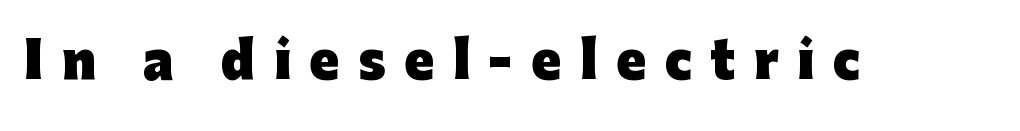
{"serif": "no", "italic": "no", "bold": "yes", "weight": "heavy", "width": "normal", "stroke_contrast": "low", "x_height": "medium", "monospaced": "no", "underline": "no", "letter_spacing": "wide", "letter_spacing_em": 0.38, "glyph_px": 49}
